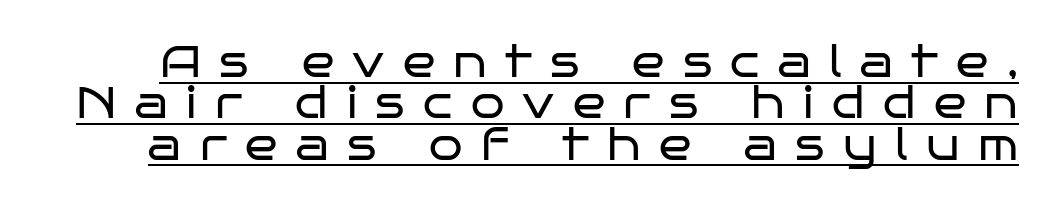
Q: Is the text bold? A: No.
Q: Is the text italic (slanted)? A: No, it is upright.
Q: Is the typeface a serif or a sans-serif typeface? A: Sans-serif.
Q: Is the text underlined? A: Yes.
Q: Is the spacing between letters normal or unusually wide? A: Unusually wide.
Q: Is the spacing between lines tight, normal or loose? A: Tight.
Q: Width (condensed, normal, or wide)? A: Wide.
Q: Stroke contrast? A: Low.
Q: x-height? A: Large.
Q: Monospaced? A: No.
